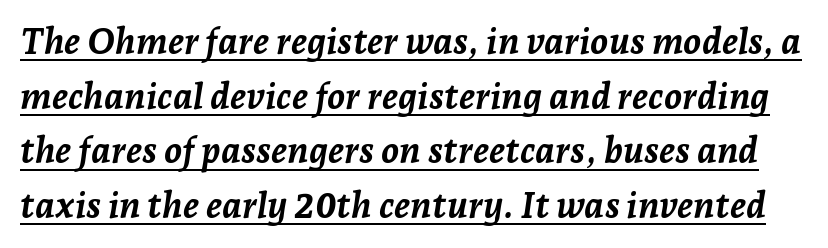
The image shows 36 px semibold type, italic (leaning right); set normal line spacing (1.52x), normal letter spacing, underlined; low stroke contrast and a medium x-height.
